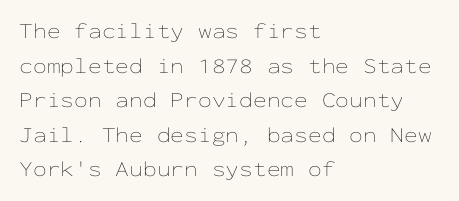
Which margin do the lines hug? The left one — the right edge is uneven. This is roman type, the default non-slanted kind. Summary of vertical rhythm: regular, with standard interline spacing. These glyphs show unthickened strokes, regular width or finer. The rendering keeps characters at their native spacing. The gap between lines stays unmarked.
